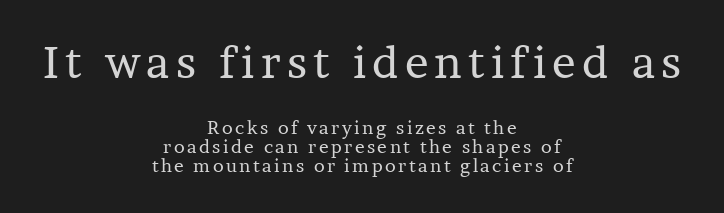
The specimen reads as upright at a glance. Check the space under the baseline: it is left empty. Layout note: lines centered. Does the bottom block carry the larger type? No, the top block does.
